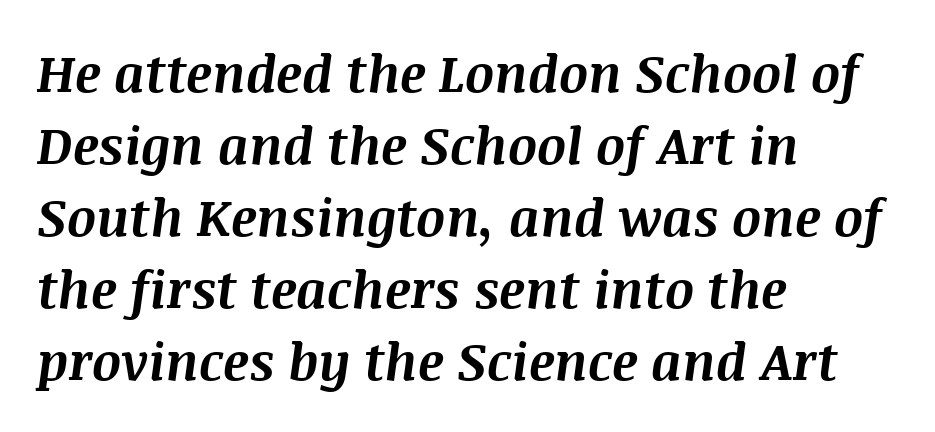
How are the letters spaced? Ordinarily, with no added tracking. Notice how thick the strokes are: this is what a full bold looks like. An italicized treatment has been applied to the whole sample. You could not count columns in this text — the font is proportionally spaced. Rule under the text: the space is simply empty. The designer left line spacing at the default.
